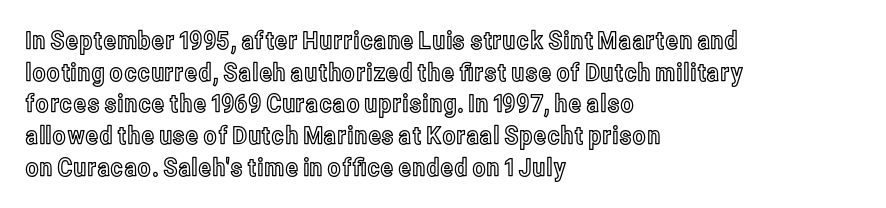
{"italic": "no", "underline": "no", "align": "left", "line_spacing": "normal", "line_spacing_ratio": 1.27, "letter_spacing": "normal", "letter_spacing_em": 0.0, "glyph_px": 25}
